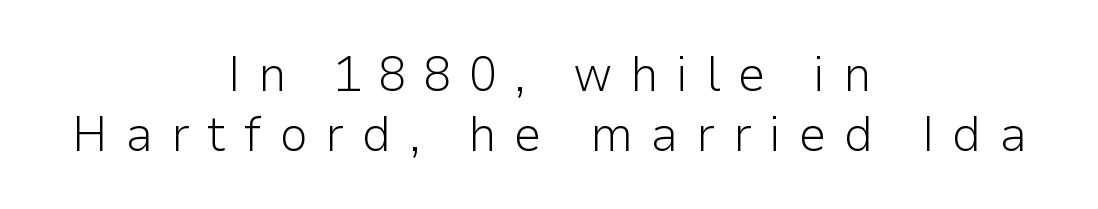
{"serif": "no", "italic": "no", "bold": "no", "weight": "light", "width": "normal", "stroke_contrast": "low", "x_height": "medium", "monospaced": "no", "underline": "no", "align": "center", "line_spacing_ratio": 1.2, "letter_spacing": "wide", "letter_spacing_em": 0.35, "glyph_px": 50}
